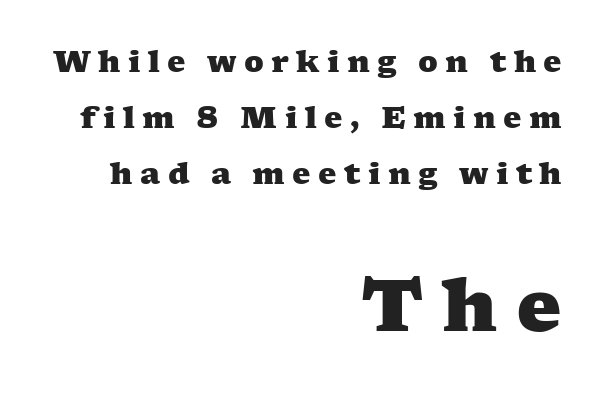
Q: Is the text bold? A: Yes.
Q: Is the typeface a serif or a sans-serif typeface? A: Serif.
Q: Is the text underlined? A: No.
Q: How is the paragraph aligned? A: Right-aligned.
Q: Is the spacing between letters normal or unusually wide? A: Unusually wide.
Q: Is the spacing between lines tight, normal or loose? A: Loose.
Q: Which block of text is set in a larger size, the first (top) or the second (bottom)? A: The second (bottom) one.
Q: Width (condensed, normal, or wide)? A: Wide.
Q: Stroke contrast? A: Medium.
Q: x-height? A: Medium.
Q: Monospaced? A: No.
